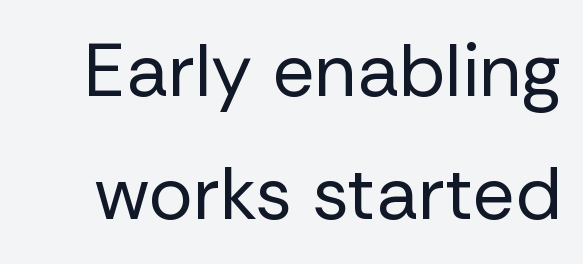
Q: Is the text bold? A: No.
Q: Is the text italic (slanted)? A: No, it is upright.
Q: Is the typeface a serif or a sans-serif typeface? A: Sans-serif.
Q: Is the text underlined? A: No.
Q: Is the spacing between letters normal or unusually wide? A: Normal.
Q: Is the spacing between lines tight, normal or loose? A: Normal.
Q: Width (condensed, normal, or wide)? A: Normal.
Q: Stroke contrast? A: Low.
Q: x-height? A: Medium.
Q: Monospaced? A: No.
